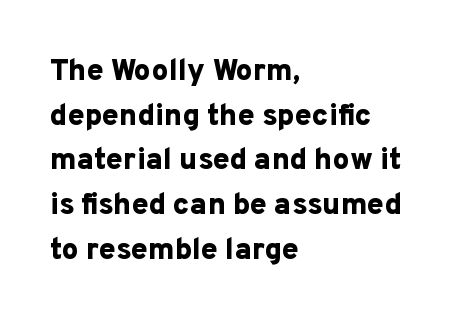
Q: Is the text bold? A: Yes.
Q: Is the text italic (slanted)? A: No, it is upright.
Q: Is the typeface a serif or a sans-serif typeface? A: Sans-serif.
Q: Is the text underlined? A: No.
Q: How is the paragraph aligned? A: Left-aligned.
Q: Is the spacing between letters normal or unusually wide? A: Normal.
Q: Is the spacing between lines tight, normal or loose? A: Normal.
Q: Width (condensed, normal, or wide)? A: Normal.
Q: Stroke contrast? A: Low.
Q: x-height? A: Medium.
Q: Monospaced? A: No.
